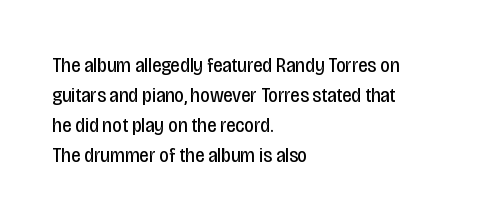
Q: Is the text bold? A: No.
Q: Is the text italic (slanted)? A: No, it is upright.
Q: Is the text underlined? A: No.
Q: How is the paragraph aligned? A: Left-aligned.
Q: Is the spacing between letters normal or unusually wide? A: Normal.
Q: Is the spacing between lines tight, normal or loose? A: Normal.
